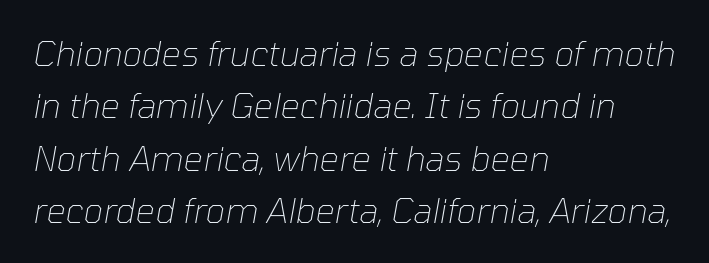
The image shows 34 px thin type, italic (leaning right); set left-aligned, normal line spacing (1.54x), normal letter spacing, not underlined; low stroke contrast and a medium x-height.
